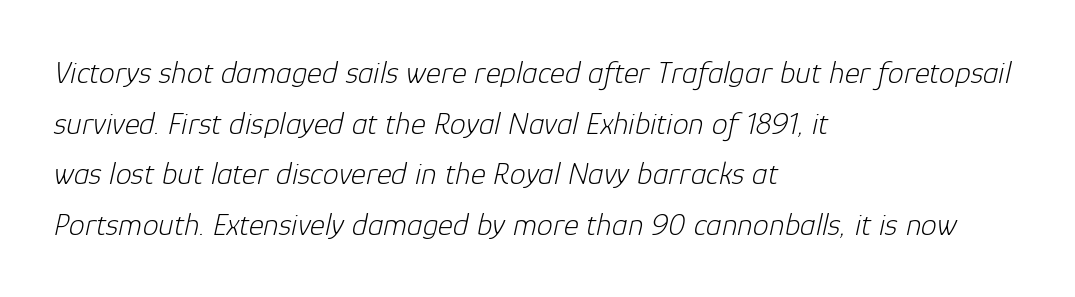
Q: Is the text bold? A: No.
Q: Is the text italic (slanted)? A: Yes, it leans right by about 12 degrees.
Q: Is the text underlined? A: No.
Q: How is the paragraph aligned? A: Left-aligned.
Q: Is the spacing between letters normal or unusually wide? A: Normal.
Q: Is the spacing between lines tight, normal or loose? A: Normal.
Q: Width (condensed, normal, or wide)? A: Normal.
Q: Stroke contrast? A: Low.
Q: x-height? A: Medium.
Q: Monospaced? A: No.
